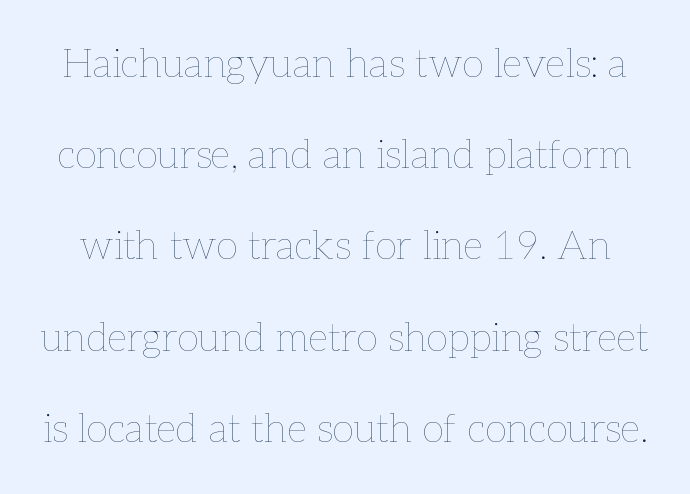
The image shows 40 px thin type, upright; set loose line spacing (2.28x), normal letter spacing, not underlined; low stroke contrast and a medium x-height.
